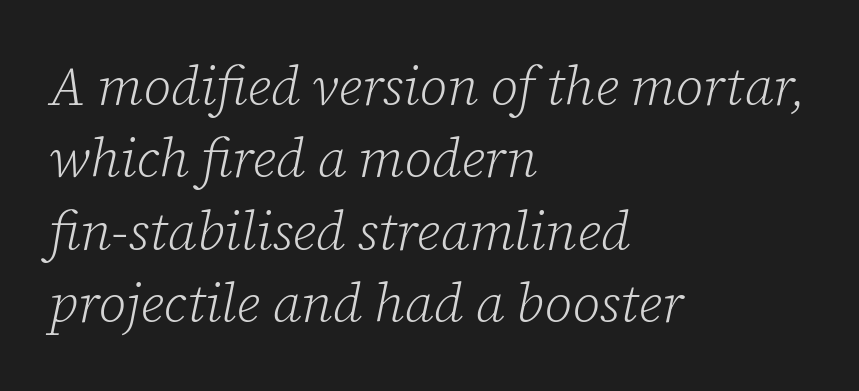
The line texture is even and compact thanks to regular tracking. Each row of text sits above clean, open space. Weight class: somewhere from thin through regular. When letters slant like this, we call the style italic. The lines in this sample share a left origin and differ only in where they stop. Is there much room between lines? A standard amount, neither cramped nor airy.
